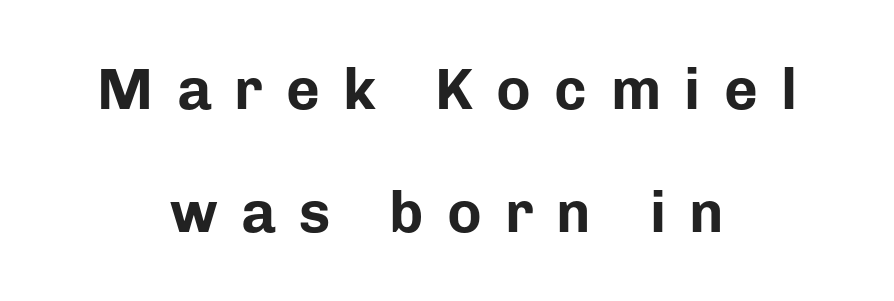
The image shows 58 px bold sans-serif type, upright; set centered, loose line spacing (2.12x), unusually wide letter spacing (+0.4 em), not underlined; low stroke contrast and a medium x-height.
